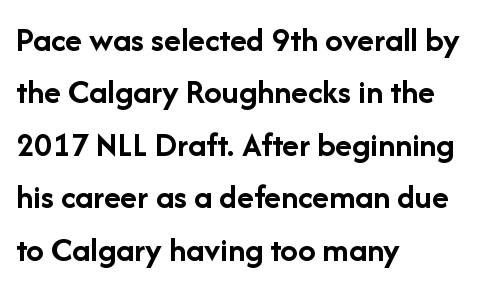
The image shows 35 px semibold sans-serif type, upright; set left-aligned, normal line spacing (1.5x), normal letter spacing, not underlined; low stroke contrast and a medium x-height.
